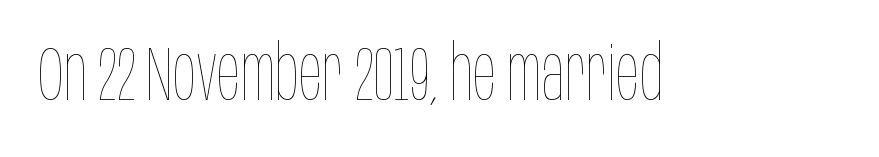
Ordinary non-slanted type is in use. Look at the tracking — it's just the regular setting, nothing added. Proportional: the letters do not fall into vertical columns. Underlining? Definitely not there. No heavy texture on the line: the type isn't bold.
